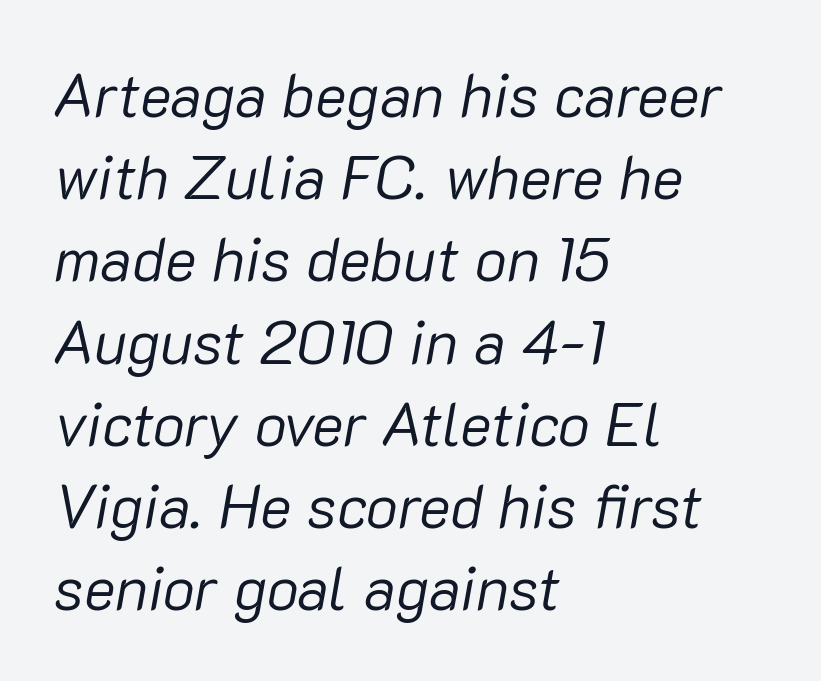
Q: Is the text bold? A: No.
Q: Is the text italic (slanted)? A: Yes, it leans right by about 10 degrees.
Q: Is the text underlined? A: No.
Q: How is the paragraph aligned? A: Left-aligned.
Q: Is the spacing between letters normal or unusually wide? A: Normal.
Q: Is the spacing between lines tight, normal or loose? A: Normal.
Q: Width (condensed, normal, or wide)? A: Normal.
Q: Stroke contrast? A: Low.
Q: x-height? A: Medium.
Q: Monospaced? A: No.
